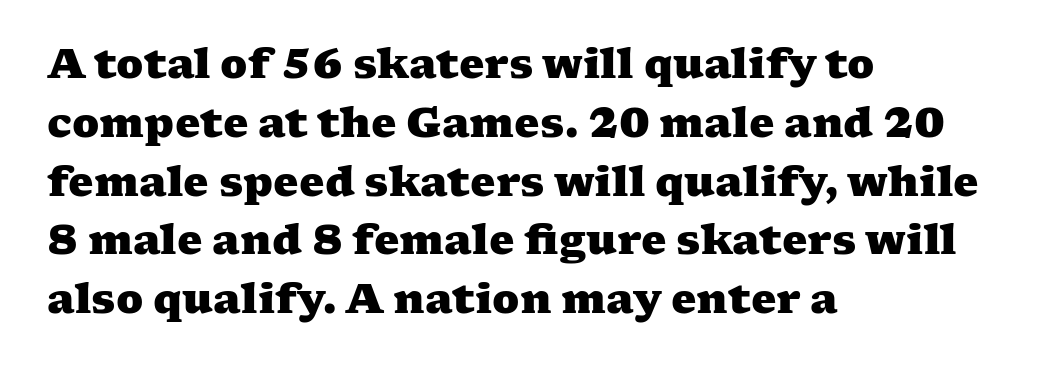
{"serif": "yes", "bold": "yes", "weight": "heavy", "width": "wide", "stroke_contrast": "medium", "x_height": "medium", "monospaced": "no", "underline": "no", "align": "left", "line_spacing": "normal", "line_spacing_ratio": 1.47, "letter_spacing": "normal", "letter_spacing_em": 0.0, "glyph_px": 40}
